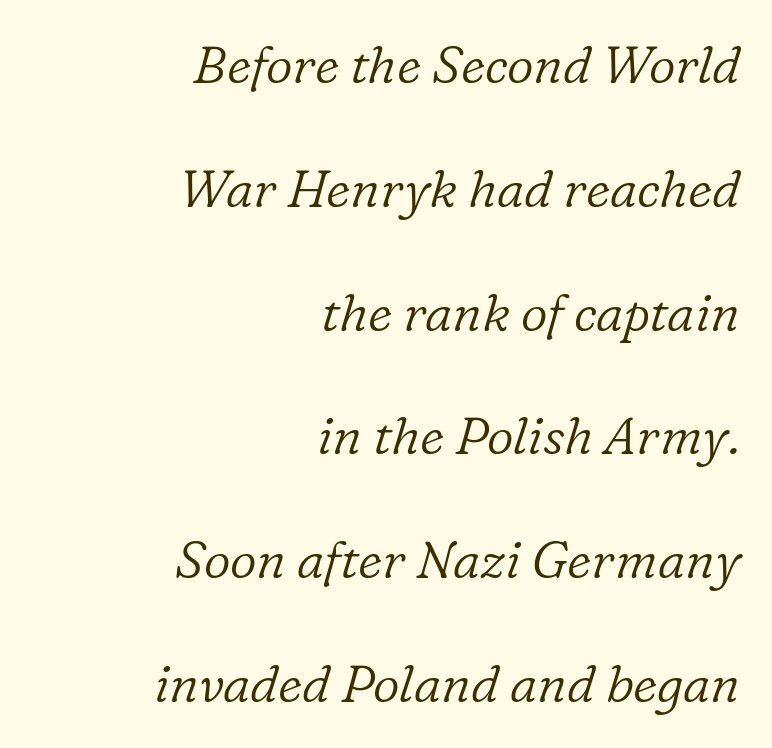
A clean baseline with only descenders dipping below it. What stands out about the letter spacing? Nothing — it is the standard amount. Stroke thickness stays within the range of a standard reading face or lighter. Vertical spacing — loose. Here the designer chose a conventional face with non-uniform glyph widths.
